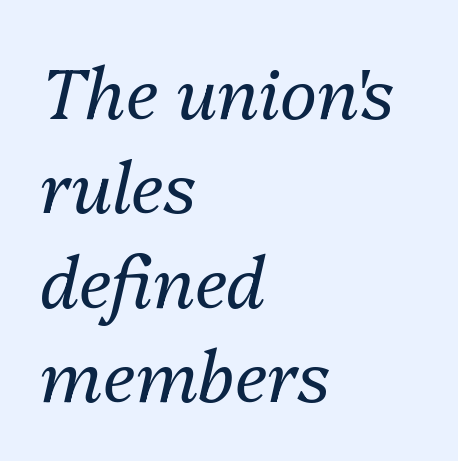
The image shows 70 px regular-weight type, italic (leaning right); set left-aligned, normal line spacing (1.35x), normal letter spacing, not underlined; medium stroke contrast and a medium x-height.
